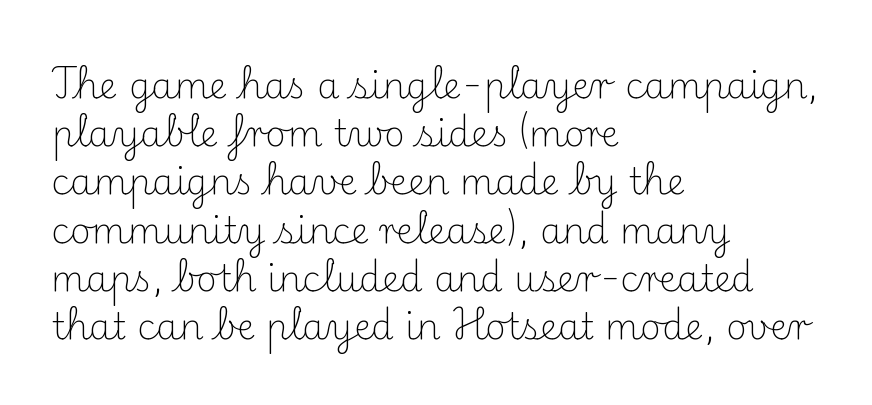
The image shows 36 px light serif type, upright; set left-aligned, normal line spacing (1.34x), normal letter spacing, not underlined; medium stroke contrast and a small x-height.
